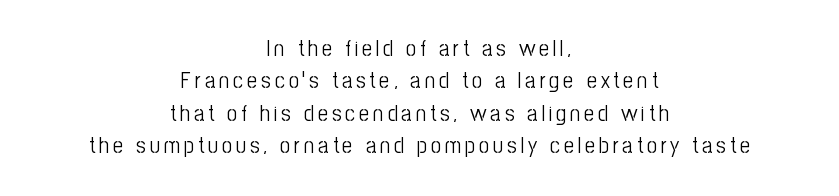
The rendering uses a moderate line-height, typical for paragraphs. The face looks like a standard text weight, possibly lighter. You can tell it's not italic because the verticals are truly vertical. Clear beneath every line of the passage.
